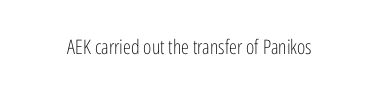
The image shows 20 px text type, upright; set normal letter spacing, not underlined.
